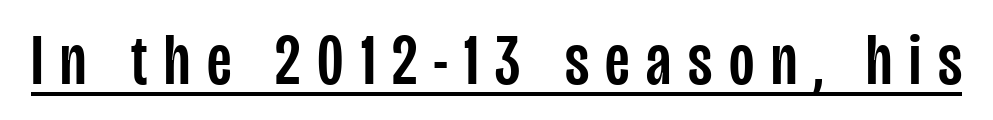
{"serif": "no", "italic": "no", "width": "condensed", "stroke_contrast": "low", "x_height": "large", "monospaced": "no", "underline": "yes", "letter_spacing": "wide", "letter_spacing_em": 0.23, "glyph_px": 73}
